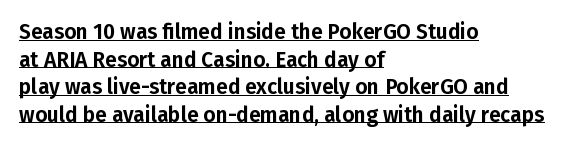
The image shows 21 px text type, upright; set left-aligned, normal line spacing (1.31x), normal letter spacing, underlined.
